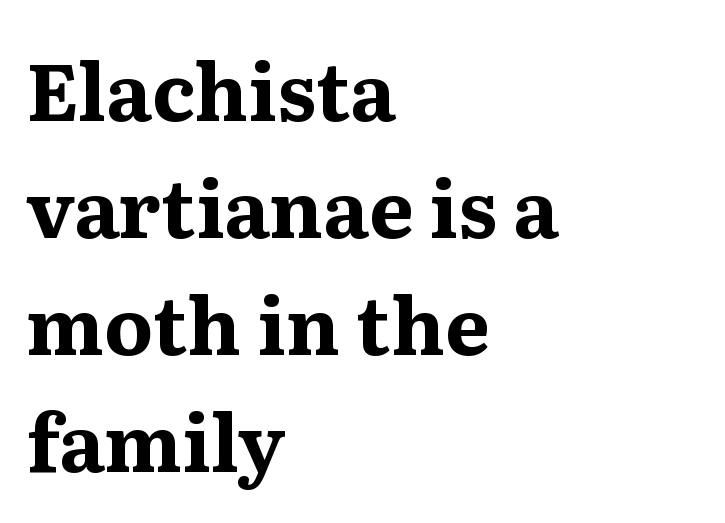
Q: Is the text bold? A: Yes.
Q: Is the text italic (slanted)? A: No, it is upright.
Q: Is the typeface a serif or a sans-serif typeface? A: Serif.
Q: Is the text underlined? A: No.
Q: How is the paragraph aligned? A: Left-aligned.
Q: Is the spacing between letters normal or unusually wide? A: Normal.
Q: Is the spacing between lines tight, normal or loose? A: Normal.
Q: Width (condensed, normal, or wide)? A: Normal.
Q: Stroke contrast? A: Medium.
Q: x-height? A: Medium.
Q: Monospaced? A: No.
